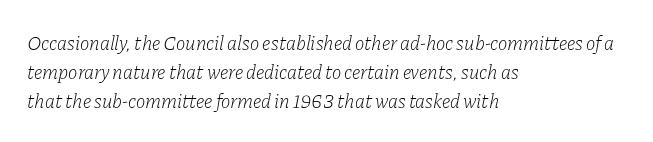
The image shows 20 px text type, italic (leaning right); set left-aligned, normal line spacing (1.45x), normal letter spacing, not underlined.
